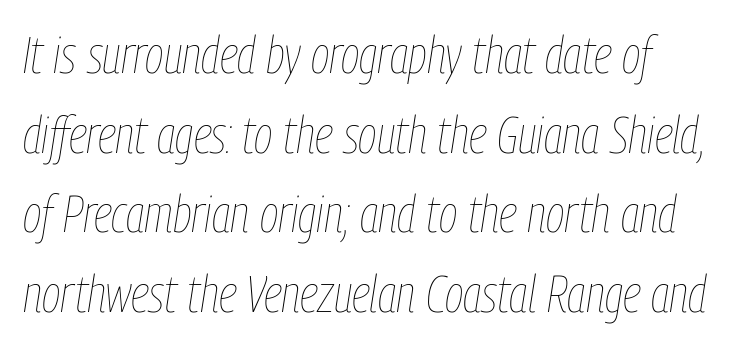
{"italic": "yes", "lean": "right", "slant_degrees": 9, "bold": "no", "weight": "thin", "width": "condensed", "stroke_contrast": "low", "x_height": "medium", "monospaced": "no", "underline": "no", "align": "left", "line_spacing": "normal", "line_spacing_ratio": 1.56, "letter_spacing": "normal", "letter_spacing_em": 0.0, "glyph_px": 51}
